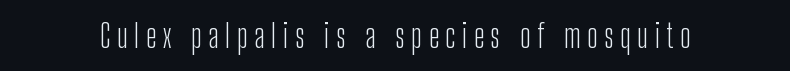
Q: Is the text bold? A: No.
Q: Is the text italic (slanted)? A: No, it is upright.
Q: Is the typeface a serif or a sans-serif typeface? A: Sans-serif.
Q: Is the text underlined? A: No.
Q: Is the spacing between letters normal or unusually wide? A: Unusually wide.
Q: Width (condensed, normal, or wide)? A: Condensed.
Q: Stroke contrast? A: Low.
Q: x-height? A: Medium.
Q: Monospaced? A: No.
